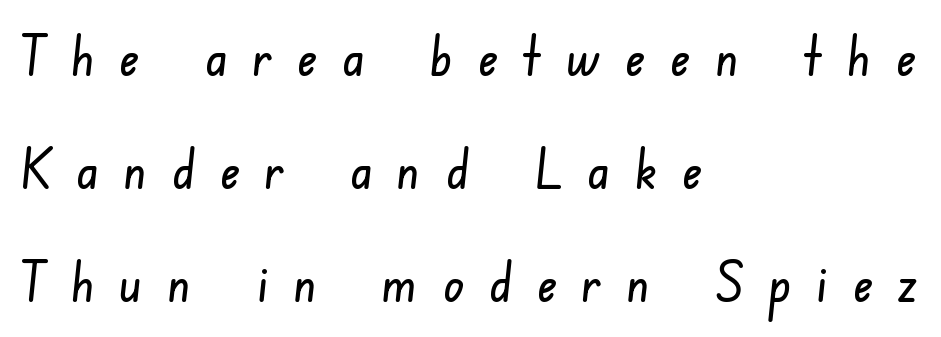
This sample has the flowing, uneven cadence of proportional lettering. Underline: absent. One glance says open: line gaps are wider than usual. Which margin do the lines hug? The left one — the right edge is uneven.
